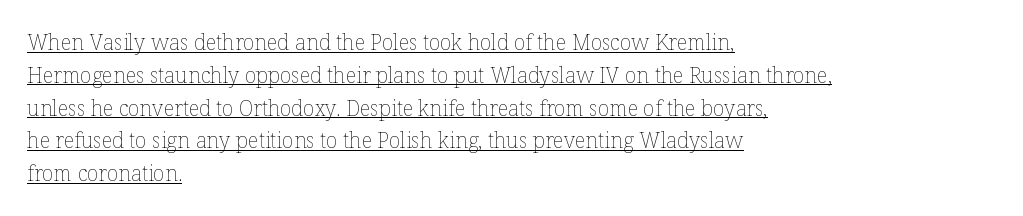
Underlining? Definitely there. Does the lettering tilt? It doesn't — this is upright. Leftover space on each line is placed entirely after the last word. The passage shown stacks its lines at a standard gap. Think standard paragraph weight, or any step lighter than that.
